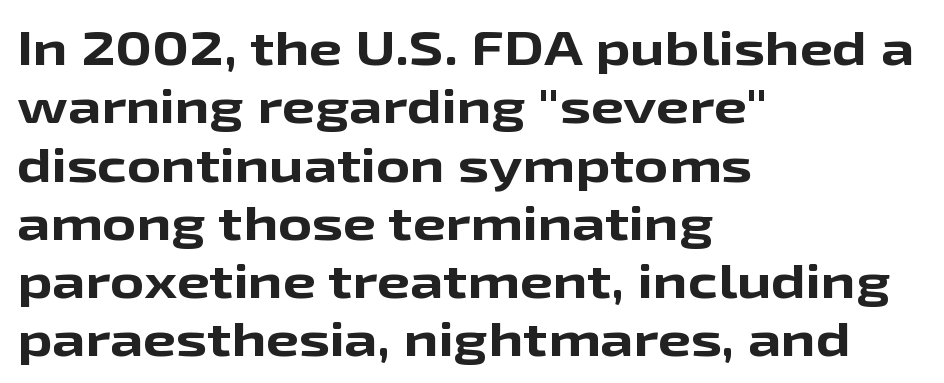
Has an underline been added? It has not. These lines are rendered in a variable-pitch font. You can tell from the bare stems that sans-serif type was used. Look at the stroke-to-counter ratio: heavy, a bold. In terms of posture, this sample is upright.
